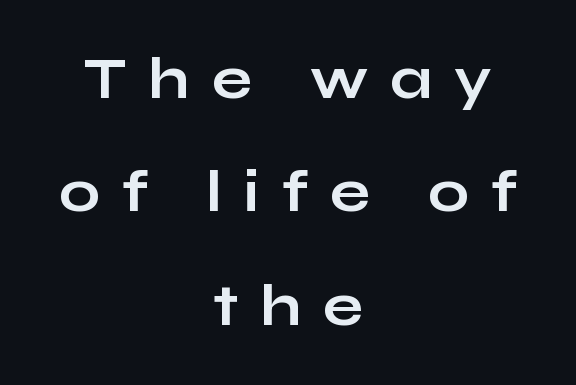
Q: Is the text bold? A: Yes.
Q: Is the text italic (slanted)? A: No, it is upright.
Q: Is the typeface a serif or a sans-serif typeface? A: Sans-serif.
Q: Is the text underlined? A: No.
Q: How is the paragraph aligned? A: Centered.
Q: Is the spacing between letters normal or unusually wide? A: Unusually wide.
Q: Is the spacing between lines tight, normal or loose? A: Loose.
Q: Width (condensed, normal, or wide)? A: Wide.
Q: Stroke contrast? A: Low.
Q: x-height? A: Medium.
Q: Monospaced? A: No.
